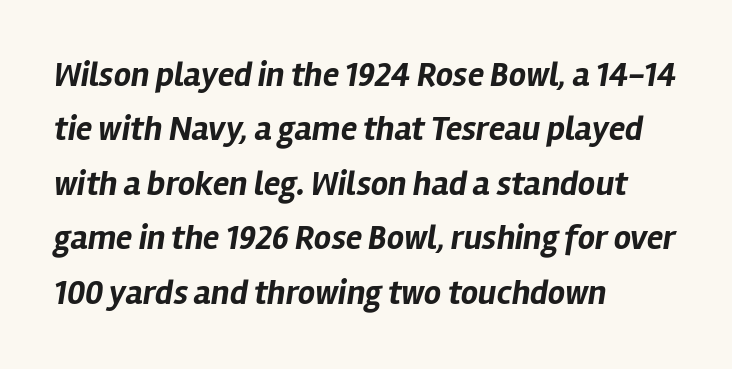
The space beneath each line is pristine and unruled. In CSS terms this would be text-align: left. Do the characters align in a grid? No, the font is proportional. In terms of letterspacing, this is plain default setting. The specimen reads as italic at a glance.
